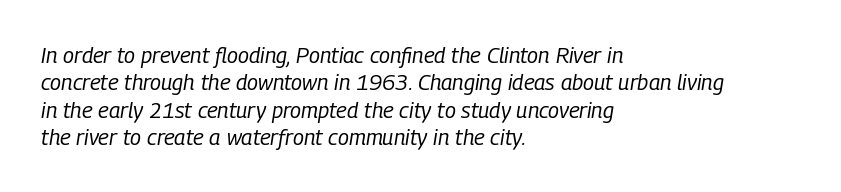
No letter is thick-stroked: the sample isn't bold. The compositor pushed each line to the left boundary. Decoration check: the copy has no underline. Default kerning and tracking; the words read as compact shapes.
